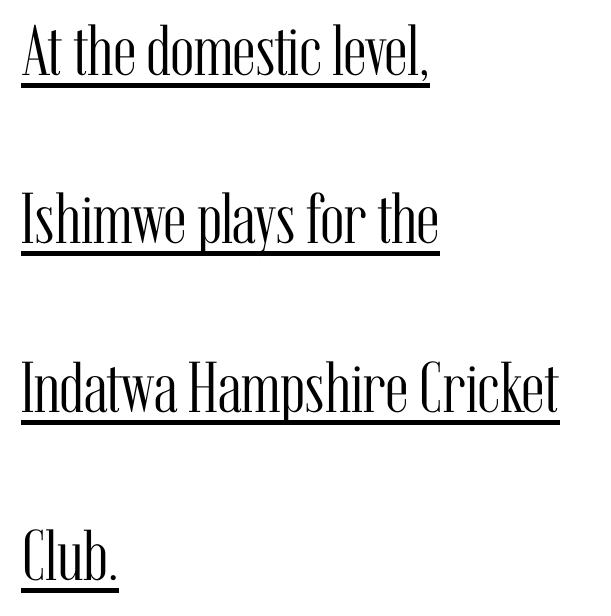
Q: Is the text bold? A: No.
Q: Is the text italic (slanted)? A: No, it is upright.
Q: Is the typeface a serif or a sans-serif typeface? A: Serif.
Q: Is the text underlined? A: Yes.
Q: How is the paragraph aligned? A: Left-aligned.
Q: Is the spacing between letters normal or unusually wide? A: Normal.
Q: Is the spacing between lines tight, normal or loose? A: Loose.
Q: Width (condensed, normal, or wide)? A: Condensed.
Q: Stroke contrast? A: Medium.
Q: x-height? A: Medium.
Q: Monospaced? A: No.
